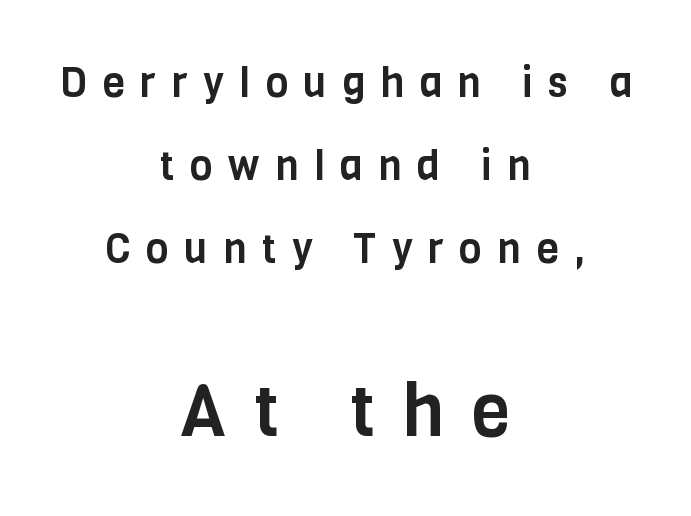
The image shows 72 px condensed sans-serif type, upright; set centered, loose line spacing (2.03x), unusually wide letter spacing (+0.38 em), not underlined; the second (bottom) block is 1.76x larger; low stroke contrast and a large x-height.
